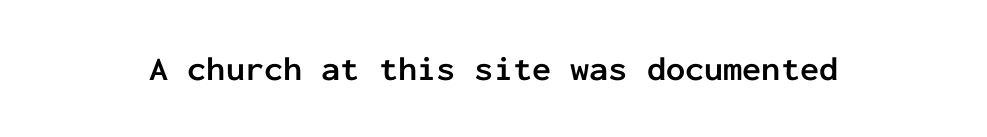
Q: Is the text bold? A: Yes.
Q: Is the text italic (slanted)? A: No, it is upright.
Q: Is the typeface a serif or a sans-serif typeface? A: Sans-serif.
Q: Is the text underlined? A: No.
Q: Is the spacing between letters normal or unusually wide? A: Normal.
Q: Width (condensed, normal, or wide)? A: Normal.
Q: Stroke contrast? A: Low.
Q: x-height? A: Medium.
Q: Monospaced? A: Yes.
